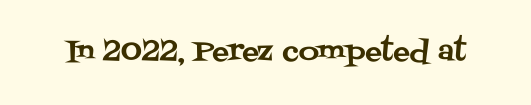
{"serif": "yes", "italic": "no", "width": "normal", "stroke_contrast": "medium", "x_height": "large", "monospaced": "no", "underline": "no", "letter_spacing": "normal", "letter_spacing_em": 0.0, "glyph_px": 28}
